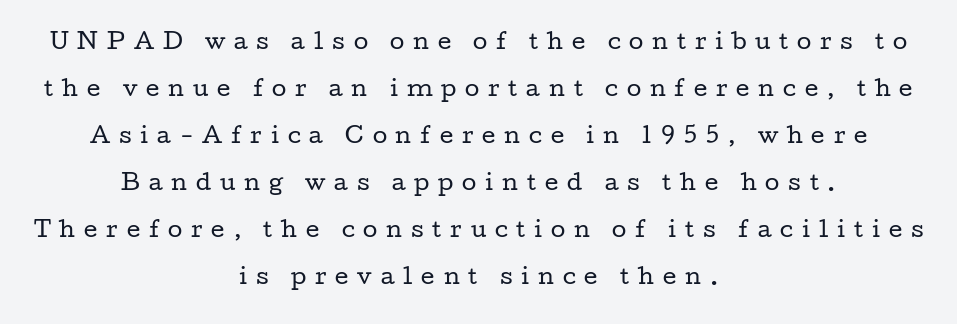
The image shows 21 px text type, upright; set centered, loose line spacing (2.24x), unusually wide letter spacing (+0.42 em), not underlined.
